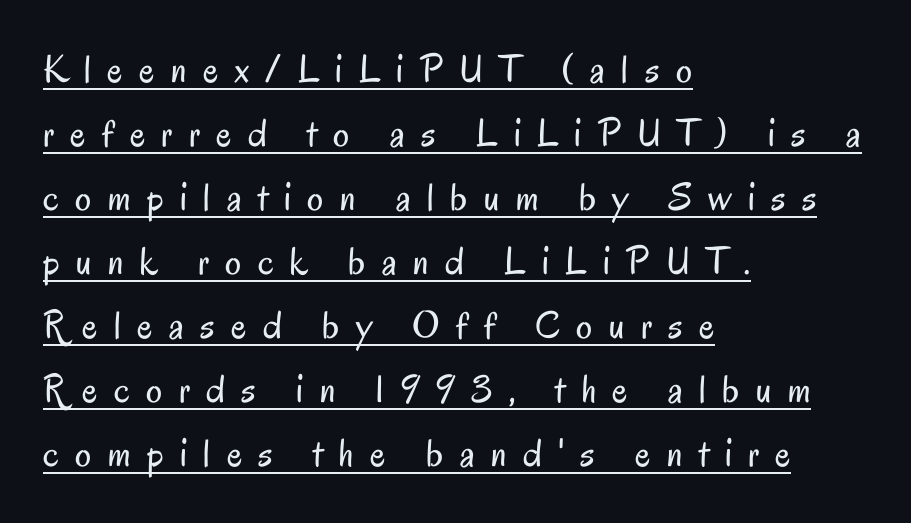
Q: Is the text bold? A: No.
Q: Is the text italic (slanted)? A: No, it is upright.
Q: Is the typeface a serif or a sans-serif typeface? A: Sans-serif.
Q: Is the text underlined? A: Yes.
Q: How is the paragraph aligned? A: Left-aligned.
Q: Is the spacing between letters normal or unusually wide? A: Unusually wide.
Q: Is the spacing between lines tight, normal or loose? A: Normal.
Q: Width (condensed, normal, or wide)? A: Condensed.
Q: Stroke contrast? A: Low.
Q: x-height? A: Small.
Q: Monospaced? A: No.
